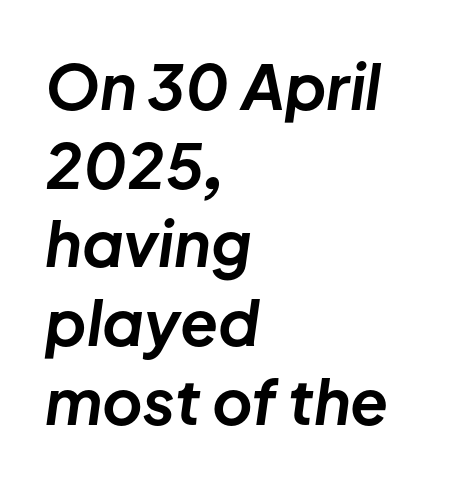
{"italic": "yes", "lean": "right", "slant_degrees": 8, "bold": "yes", "weight": "bold", "width": "normal", "stroke_contrast": "low", "x_height": "medium", "monospaced": "no", "underline": "no", "align": "left", "line_spacing": "normal", "line_spacing_ratio": 1.27, "letter_spacing": "normal", "letter_spacing_em": 0.0, "glyph_px": 62}
